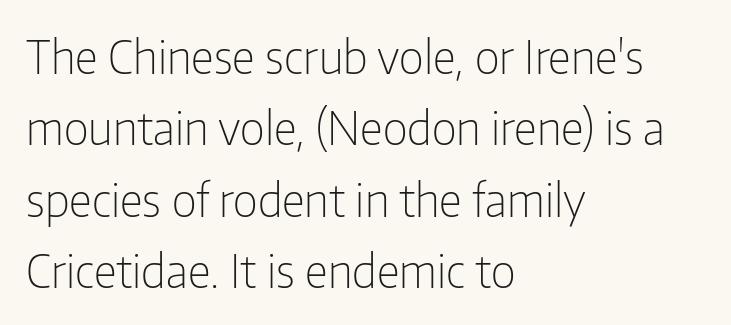
Q: Is the text bold? A: No.
Q: Is the text italic (slanted)? A: No, it is upright.
Q: Is the typeface a serif or a sans-serif typeface? A: Sans-serif.
Q: Is the text underlined? A: No.
Q: How is the paragraph aligned? A: Left-aligned.
Q: Is the spacing between letters normal or unusually wide? A: Normal.
Q: Is the spacing between lines tight, normal or loose? A: Normal.
Q: Width (condensed, normal, or wide)? A: Condensed.
Q: Stroke contrast? A: Low.
Q: x-height? A: Medium.
Q: Monospaced? A: No.
